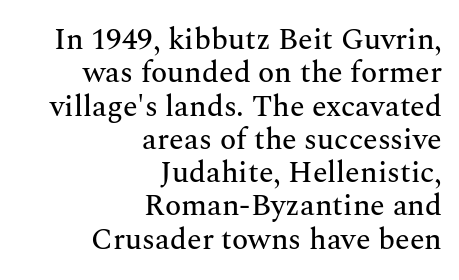
Characters follow at the spacing the type designer built in. Typographically, this falls in the serif category. The rag falls on the left side of this text block. You could not count columns in this text — the font is proportionally spaced.
